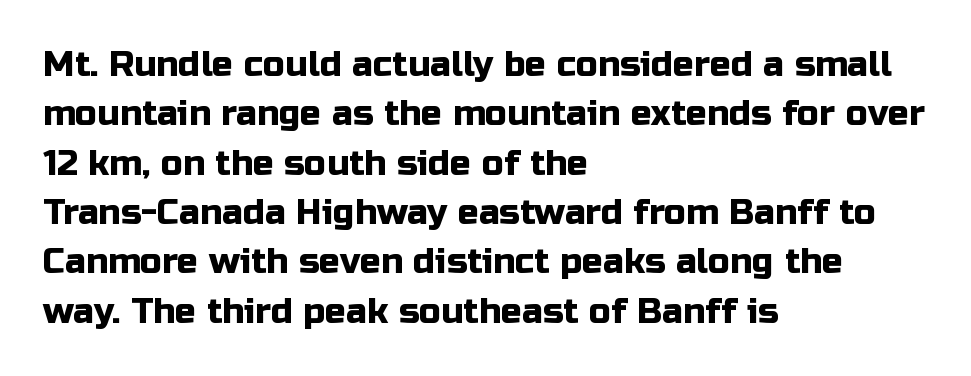
Q: Is the text italic (slanted)? A: No, it is upright.
Q: Is the typeface a serif or a sans-serif typeface? A: Sans-serif.
Q: Is the text underlined? A: No.
Q: How is the paragraph aligned? A: Left-aligned.
Q: Is the spacing between letters normal or unusually wide? A: Normal.
Q: Is the spacing between lines tight, normal or loose? A: Normal.
Q: Width (condensed, normal, or wide)? A: Normal.
Q: Stroke contrast? A: Low.
Q: x-height? A: Medium.
Q: Monospaced? A: No.
